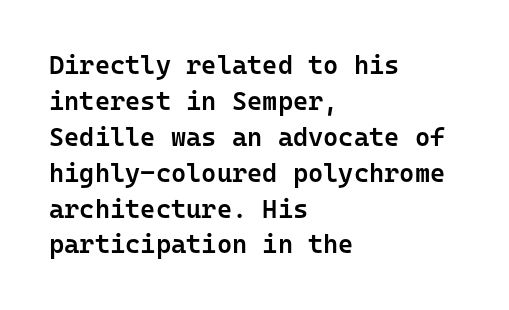
The glyphs have the mass of a demibold cut, below bold. The rendering uses a moderate line-height, typical for paragraphs. Here the glyphs are tracked normally, forming tight word shapes. The rag falls on the right side of this text block.
